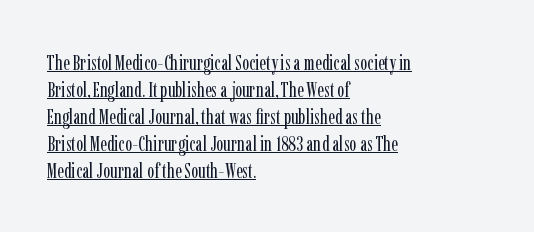
The image shows 21 px text type, upright; set left-aligned, normal line spacing (1.29x), normal letter spacing, underlined.
